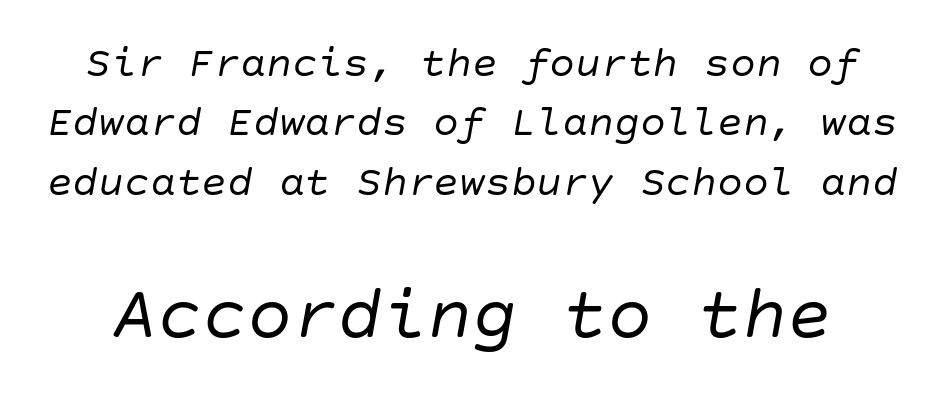
The image shows 75 px regular-weight type, italic (leaning right); set normal line spacing (1.38x), normal letter spacing, not underlined; the second (bottom) block is 1.74x larger; low stroke contrast and a large x-height.
